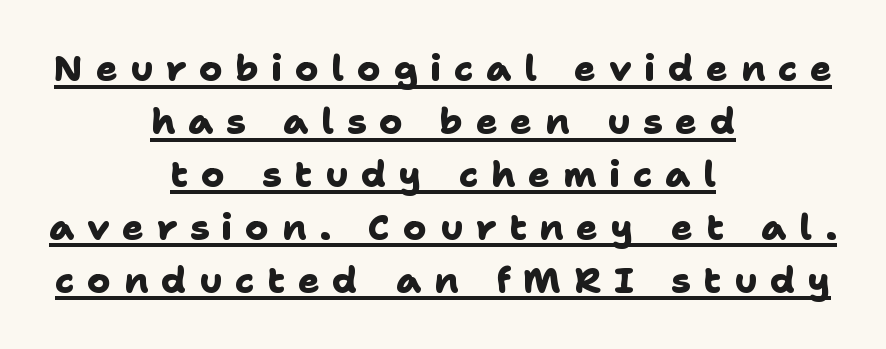
The image shows 36 px heavy sans-serif type; set centered, normal line spacing (1.47x), unusually wide letter spacing (+0.35 em), underlined; low stroke contrast and a medium x-height.
